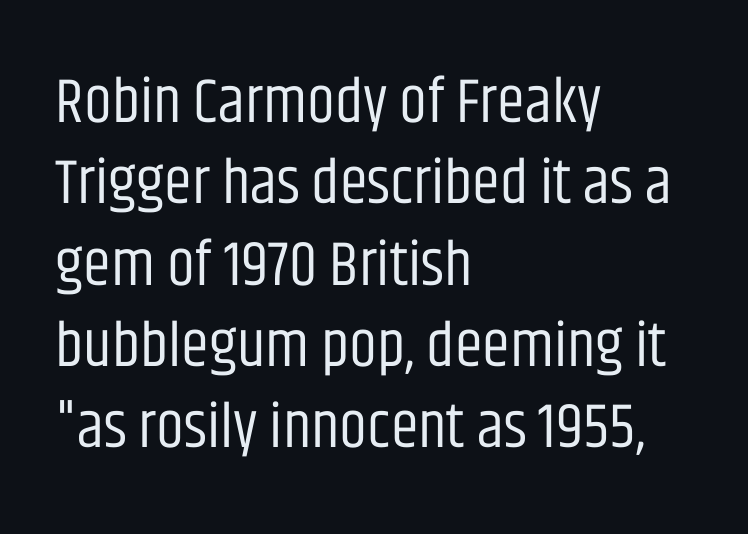
The image shows 63 px regular-weight, condensed sans-serif type, upright; set left-aligned, normal line spacing (1.29x), normal letter spacing, not underlined; low stroke contrast and a large x-height.
